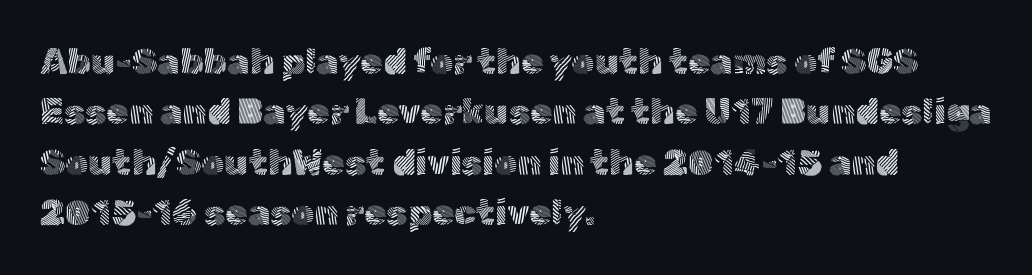
{"serif": "no", "italic": "no", "bold": "no", "weight": "light", "width": "normal", "x_height": "medium", "monospaced": "no", "underline": "no", "align": "left", "line_spacing": "normal", "line_spacing_ratio": 1.4, "letter_spacing": "normal", "letter_spacing_em": 0.0, "glyph_px": 36}
